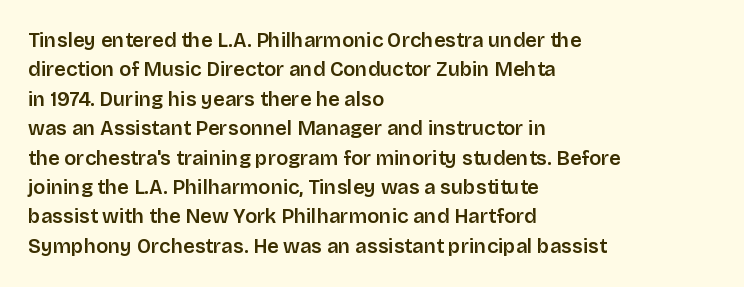
Q: Is the text italic (slanted)? A: No, it is upright.
Q: Is the text underlined? A: No.
Q: How is the paragraph aligned? A: Left-aligned.
Q: Is the spacing between letters normal or unusually wide? A: Normal.
Q: Is the spacing between lines tight, normal or loose? A: Normal.
